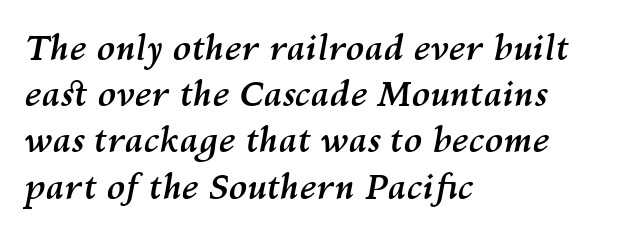
Q: Is the text bold? A: Yes.
Q: Is the text italic (slanted)? A: Yes, it leans right by about 10 degrees.
Q: Is the text underlined? A: No.
Q: How is the paragraph aligned? A: Left-aligned.
Q: Is the spacing between letters normal or unusually wide? A: Normal.
Q: Is the spacing between lines tight, normal or loose? A: Normal.
Q: Width (condensed, normal, or wide)? A: Normal.
Q: Stroke contrast? A: Medium.
Q: x-height? A: Medium.
Q: Monospaced? A: No.
